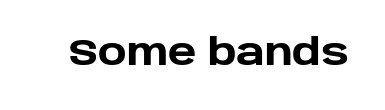
I'd call this a sans setting — the letters go barefoot. Notice how thick the strokes are: this is what a full bold looks like. The passage shown is typed in a proportional face where columns would drift. Descenders are the only things crossing below the line.
